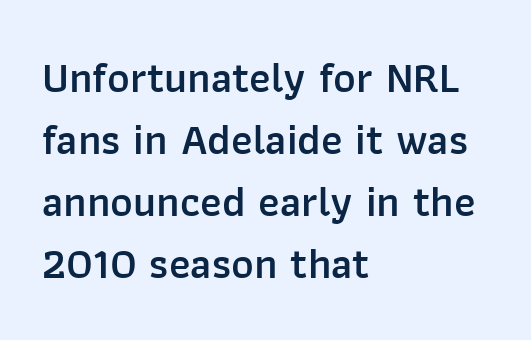
{"serif": "no", "italic": "no", "bold": "semi", "weight": "semibold", "width": "normal", "stroke_contrast": "low", "x_height": "medium", "monospaced": "no", "underline": "no", "align": "left", "line_spacing": "normal", "line_spacing_ratio": 1.44, "letter_spacing": "normal", "letter_spacing_em": 0.0, "glyph_px": 43}
